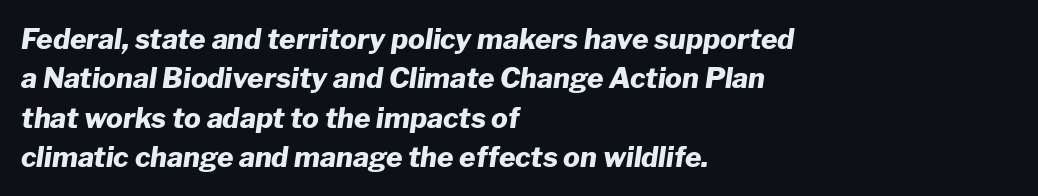
The image shows 28 px heavy type, italic (leaning right); set left-aligned, normal line spacing (1.41x), normal letter spacing, not underlined; low stroke contrast and a medium x-height.
